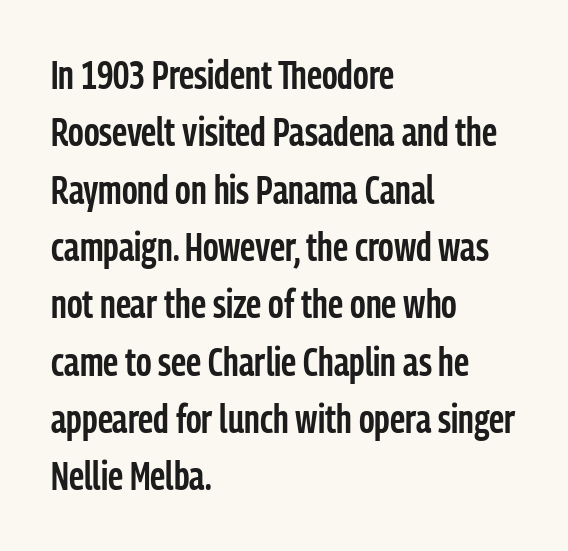
Strokes here are thickened, but only to semibold level. This is the regular roman posture of the typeface. The rendering anchors every line to the left-hand side. No word sits above an underline.
